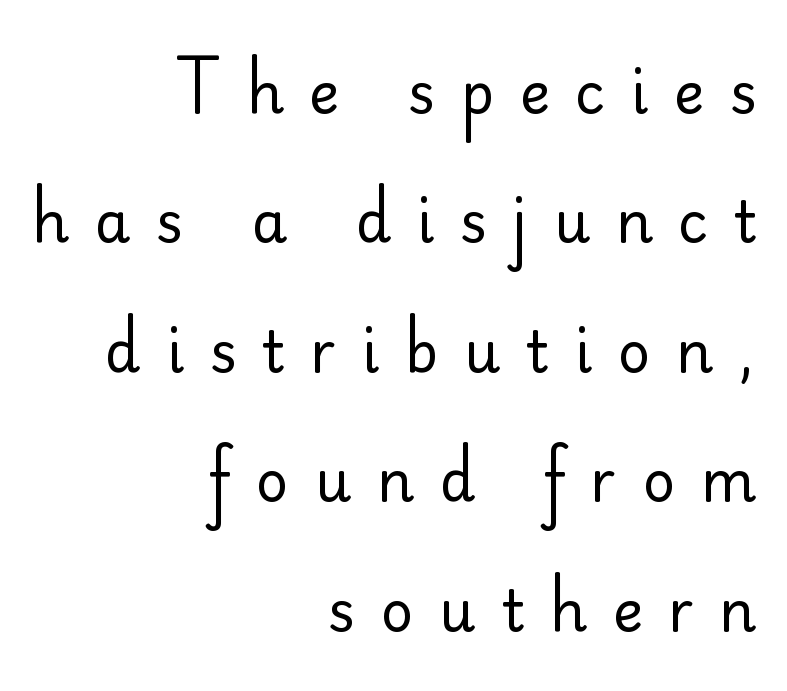
The image shows 57 px regular-weight sans-serif type, upright; set right-aligned, loose line spacing (2.27x), unusually wide letter spacing (+0.45 em), not underlined; low stroke contrast and a small x-height.
